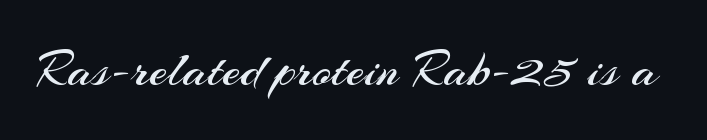
The image shows 52 px regular-weight sans-serif type; set normal letter spacing, not underlined; medium stroke contrast and a small x-height.
